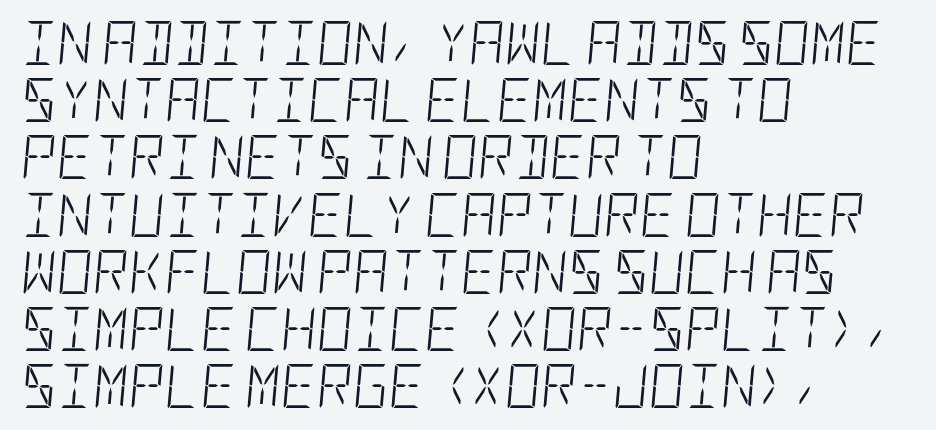
Q: Is the text bold? A: No.
Q: Is the text italic (slanted)? A: Yes, it leans right by about 5 degrees.
Q: Is the text underlined? A: No.
Q: How is the paragraph aligned? A: Left-aligned.
Q: Is the spacing between letters normal or unusually wide? A: Normal.
Q: Is the spacing between lines tight, normal or loose? A: Normal.
Q: Width (condensed, normal, or wide)? A: Condensed.
Q: Stroke contrast? A: Low.
Q: x-height? A: Large.
